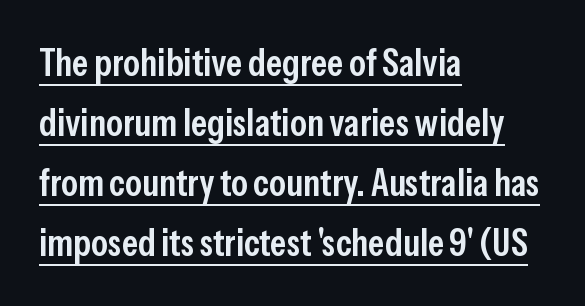
{"serif": "no", "italic": "no", "bold": "semi", "weight": "semibold", "width": "condensed", "stroke_contrast": "low", "x_height": "medium", "monospaced": "no", "underline": "yes", "align": "left", "line_spacing": "normal", "line_spacing_ratio": 1.58, "letter_spacing": "normal", "letter_spacing_em": 0.0, "glyph_px": 38}
